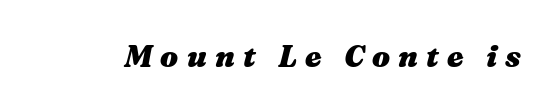
Q: Is the text bold? A: Yes.
Q: Is the text italic (slanted)? A: Yes, it leans right by about 16 degrees.
Q: Is the text underlined? A: No.
Q: Is the spacing between letters normal or unusually wide? A: Unusually wide.
Q: Width (condensed, normal, or wide)? A: Wide.
Q: Stroke contrast? A: Medium.
Q: x-height? A: Medium.
Q: Monospaced? A: No.
